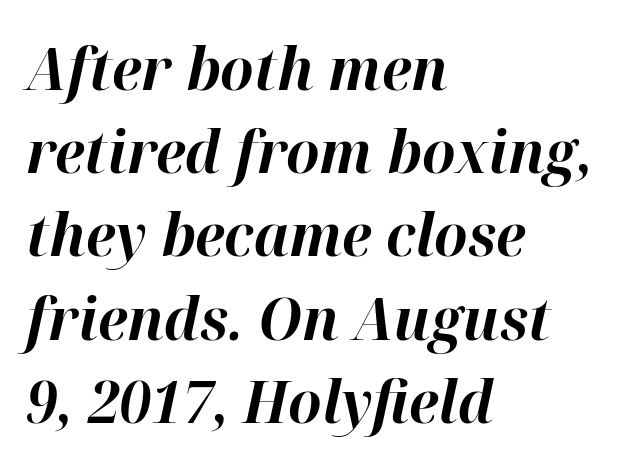
{"italic": "yes", "lean": "right", "slant_degrees": 12, "bold": "yes", "weight": "bold", "width": "normal", "stroke_contrast": "high", "x_height": "medium", "monospaced": "no", "underline": "no", "align": "left", "line_spacing": "normal", "line_spacing_ratio": 1.41, "letter_spacing": "normal", "letter_spacing_em": 0.0, "glyph_px": 59}
